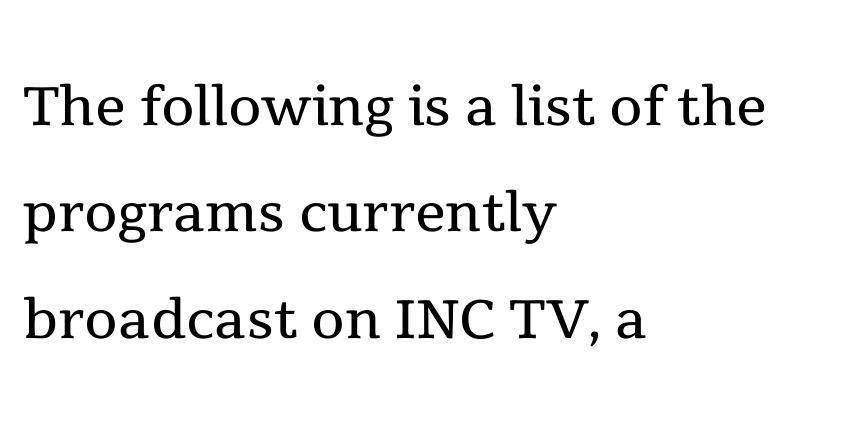
Q: Is the text bold? A: No.
Q: Is the text italic (slanted)? A: No, it is upright.
Q: Is the typeface a serif or a sans-serif typeface? A: Serif.
Q: Is the text underlined? A: No.
Q: How is the paragraph aligned? A: Left-aligned.
Q: Is the spacing between letters normal or unusually wide? A: Normal.
Q: Is the spacing between lines tight, normal or loose? A: Normal.
Q: Width (condensed, normal, or wide)? A: Normal.
Q: x-height? A: Medium.
Q: Monospaced? A: No.
